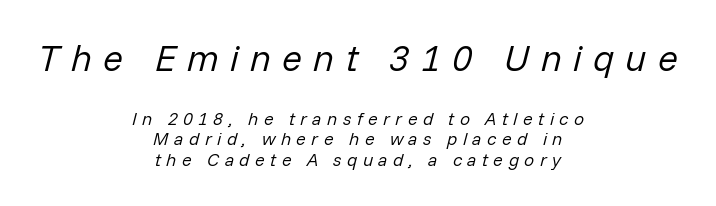
{"italic": "yes", "lean": "right", "slant_degrees": 14, "bold": "no", "weight": "regular", "width": "normal", "stroke_contrast": "low", "x_height": "medium", "monospaced": "no", "underline": "no", "align": "center", "line_spacing_ratio": 1.16, "letter_spacing": "wide", "letter_spacing_em": 0.3, "larger_block": "first", "size_ratio": 2.06, "glyph_px": 37}
